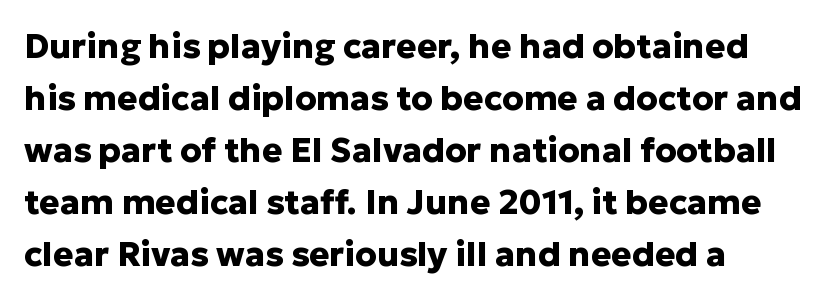
The rendering keeps characters at their native spacing. The passage shown is emphatically bold. Lines of text with bare space underneath. Note: no serifs on the glyphs.
